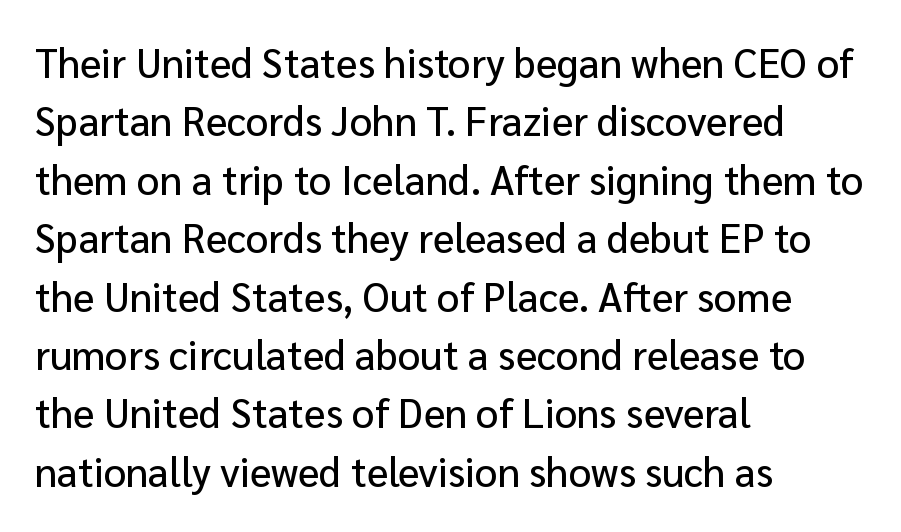
The image shows 40 px sans-serif type, upright; set left-aligned, normal line spacing (1.46x), normal letter spacing, not underlined; low stroke contrast and a medium x-height.
